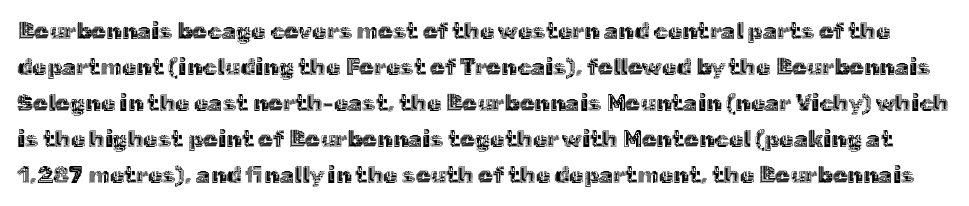
Q: Is the text italic (slanted)? A: No, it is upright.
Q: Is the text underlined? A: No.
Q: Is the spacing between letters normal or unusually wide? A: Normal.
Q: Is the spacing between lines tight, normal or loose? A: Normal.
